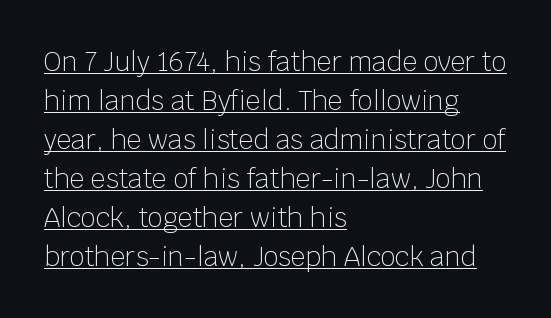
Q: Is the text bold? A: No.
Q: Is the text italic (slanted)? A: No, it is upright.
Q: Is the text underlined? A: Yes.
Q: How is the paragraph aligned? A: Left-aligned.
Q: Is the spacing between letters normal or unusually wide? A: Normal.
Q: Is the spacing between lines tight, normal or loose? A: Normal.
